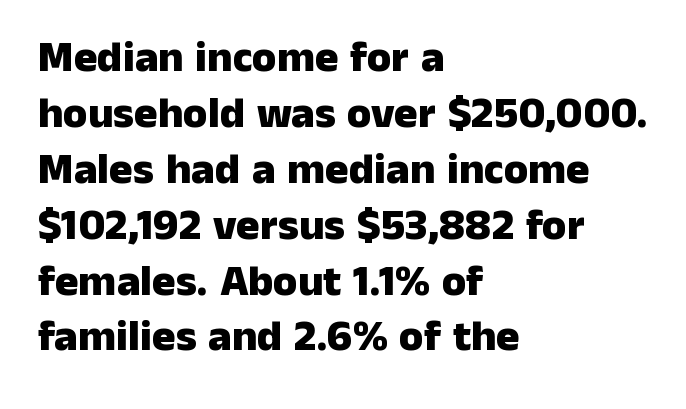
Q: Is the text bold? A: Yes.
Q: Is the text italic (slanted)? A: No, it is upright.
Q: Is the typeface a serif or a sans-serif typeface? A: Sans-serif.
Q: Is the text underlined? A: No.
Q: How is the paragraph aligned? A: Left-aligned.
Q: Is the spacing between letters normal or unusually wide? A: Normal.
Q: Is the spacing between lines tight, normal or loose? A: Normal.
Q: Width (condensed, normal, or wide)? A: Normal.
Q: Stroke contrast? A: Low.
Q: x-height? A: Medium.
Q: Monospaced? A: No.
